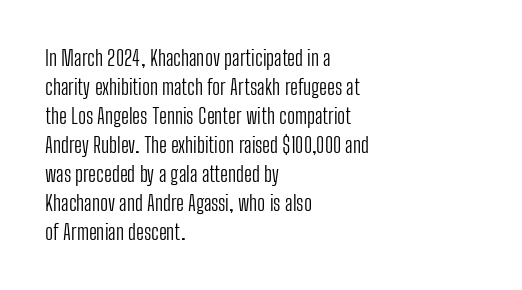
Q: Is the text bold? A: No.
Q: Is the text italic (slanted)? A: No, it is upright.
Q: Is the text underlined? A: No.
Q: How is the paragraph aligned? A: Left-aligned.
Q: Is the spacing between letters normal or unusually wide? A: Normal.
Q: Is the spacing between lines tight, normal or loose? A: Normal.
